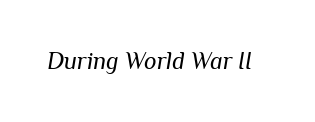
The axis of the letterforms is tilted away from vertical. The tracking reads as untouched default to a designer's eye. Unmarked baselines from the first word to the last. The cut favours lightness, reaching ordinary text weight at its darkest.
